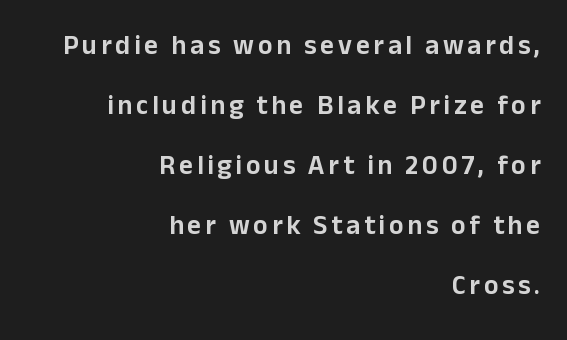
{"italic": "no", "underline": "no", "align": "right", "line_spacing": "loose", "line_spacing_ratio": 2.22, "glyph_px": 27}
